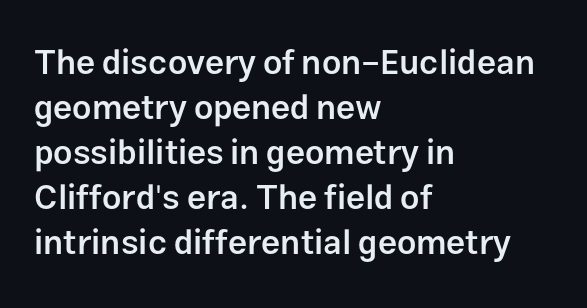
The image shows 34 px semibold sans-serif type, upright; set left-aligned, normal line spacing (1.32x), normal letter spacing, not underlined; low stroke contrast and a medium x-height.
